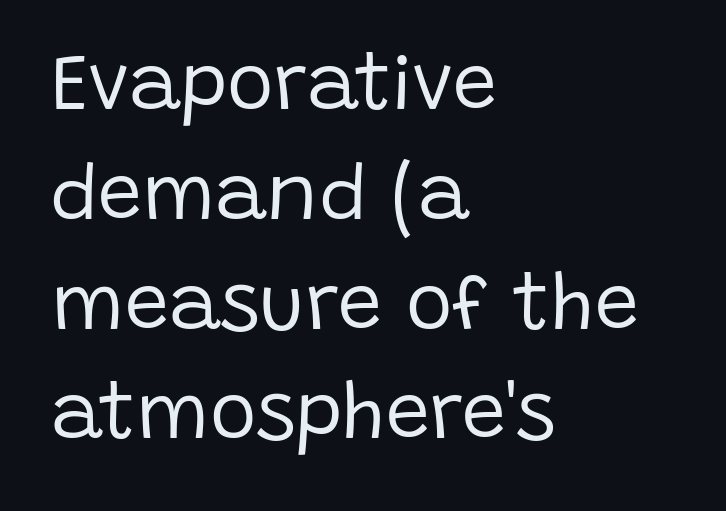
Q: Is the text bold? A: No.
Q: Is the text italic (slanted)? A: No, it is upright.
Q: Is the typeface a serif or a sans-serif typeface? A: Sans-serif.
Q: Is the text underlined? A: No.
Q: How is the paragraph aligned? A: Left-aligned.
Q: Is the spacing between letters normal or unusually wide? A: Normal.
Q: Is the spacing between lines tight, normal or loose? A: Normal.
Q: Width (condensed, normal, or wide)? A: Normal.
Q: Stroke contrast? A: Low.
Q: x-height? A: Large.
Q: Monospaced? A: No.
